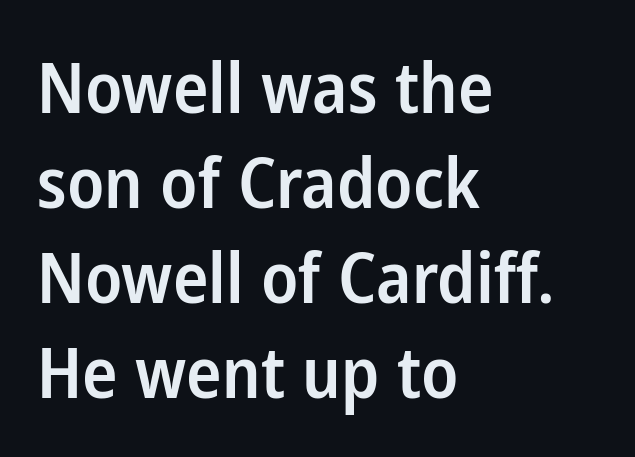
{"serif": "no", "italic": "no", "bold": "semi", "weight": "semibold", "width": "condensed", "stroke_contrast": "low", "x_height": "medium", "monospaced": "no", "underline": "no", "align": "left", "line_spacing": "normal", "line_spacing_ratio": 1.34, "letter_spacing": "normal", "letter_spacing_em": 0.0, "glyph_px": 71}
